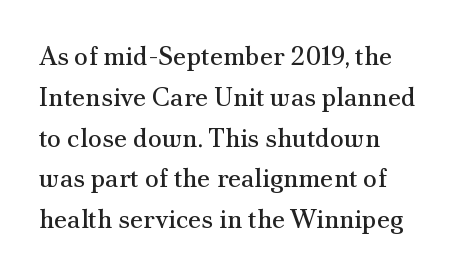
The image shows 26 px text type, upright; set normal line spacing (1.57x), normal letter spacing, not underlined.
